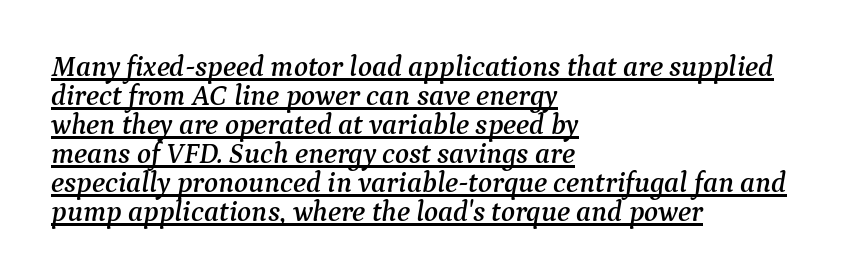
{"serif": "yes", "italic": "yes", "lean": "right", "slant_degrees": 9, "width": "normal", "stroke_contrast": "medium", "x_height": "medium", "monospaced": "no", "underline": "yes", "align": "left", "line_spacing": "tight", "line_spacing_ratio": 1.0, "letter_spacing": "normal", "letter_spacing_em": 0.0, "glyph_px": 29}
